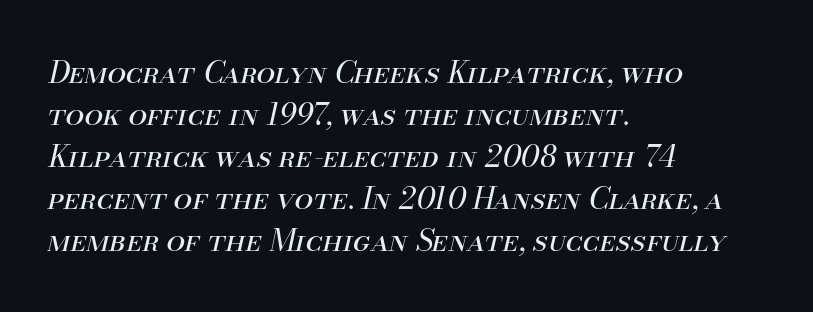
The face used here is proportionally spaced, like ordinary book or web type. Where is the straight margin? On the left. Horizontal bands of white between lines are of average thickness. Descender tails drop into unmarked territory.
